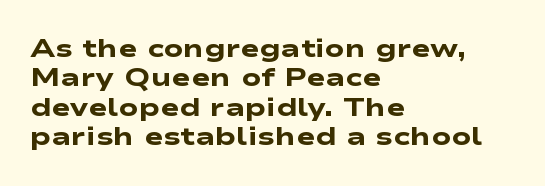
{"bold": "yes", "underline": "no", "align": "left", "line_spacing": "tight", "line_spacing_ratio": 1.13, "letter_spacing": "normal", "letter_spacing_em": 0.0, "glyph_px": 26}
